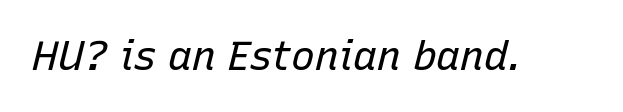
Q: Is the text bold? A: No.
Q: Is the text italic (slanted)? A: Yes, it leans right by about 15 degrees.
Q: Is the text underlined? A: No.
Q: Is the spacing between letters normal or unusually wide? A: Normal.
Q: Width (condensed, normal, or wide)? A: Normal.
Q: Stroke contrast? A: Low.
Q: x-height? A: Medium.
Q: Monospaced? A: No.
